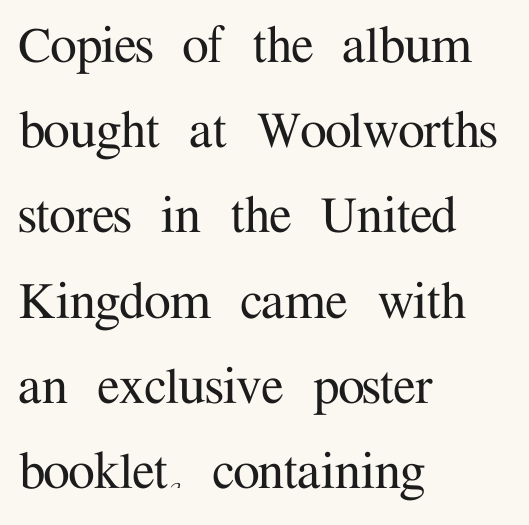
Q: Is the text italic (slanted)? A: No, it is upright.
Q: Is the typeface a serif or a sans-serif typeface? A: Serif.
Q: Is the text underlined? A: No.
Q: How is the paragraph aligned? A: Left-aligned.
Q: Is the spacing between letters normal or unusually wide? A: Normal.
Q: Is the spacing between lines tight, normal or loose? A: Normal.
Q: Width (condensed, normal, or wide)? A: Normal.
Q: Stroke contrast? A: Medium.
Q: x-height? A: Medium.
Q: Monospaced? A: No.
